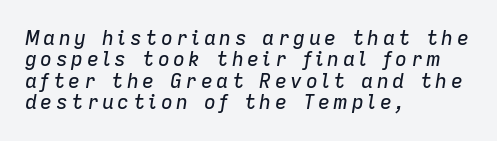
Q: Is the text italic (slanted)? A: Yes, it leans right by about 9 degrees.
Q: Is the text underlined? A: No.
Q: How is the paragraph aligned? A: Left-aligned.
Q: Is the spacing between lines tight, normal or loose? A: Tight.
